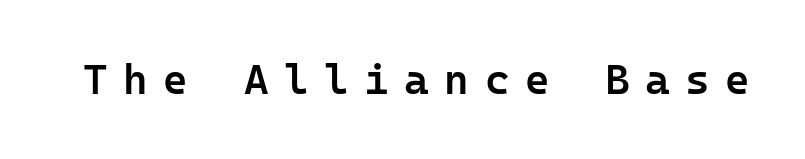
This is sans-serif lettering, the kind often seen on screens and signage. Ordinary non-slanted type is in use. Each word looks stretched out because of the extra space between its letters. A fair bit of extra ink — the face is semibold, not bold. Each row of text sits above clean, open space.
